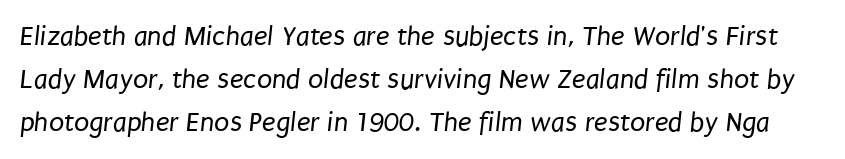
Q: Is the text bold? A: No.
Q: Is the typeface a serif or a sans-serif typeface? A: Sans-serif.
Q: Is the text underlined? A: No.
Q: Is the spacing between letters normal or unusually wide? A: Normal.
Q: Is the spacing between lines tight, normal or loose? A: Normal.
Q: Width (condensed, normal, or wide)? A: Condensed.
Q: Stroke contrast? A: Low.
Q: x-height? A: Large.
Q: Monospaced? A: No.
